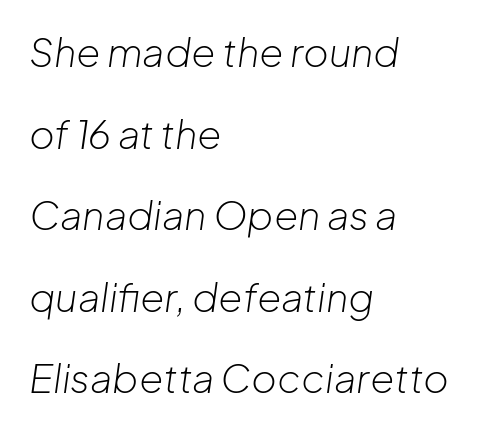
The letters sit at their default tracking, neither squeezed nor spread. Leftover space on each line is placed entirely after the last word. The strip under each line holds only bare page. The passage shown is not bold in any degree. The rendering uses a large line-height, opening up the rows. Do the characters align in a grid? No, the font is proportional.
